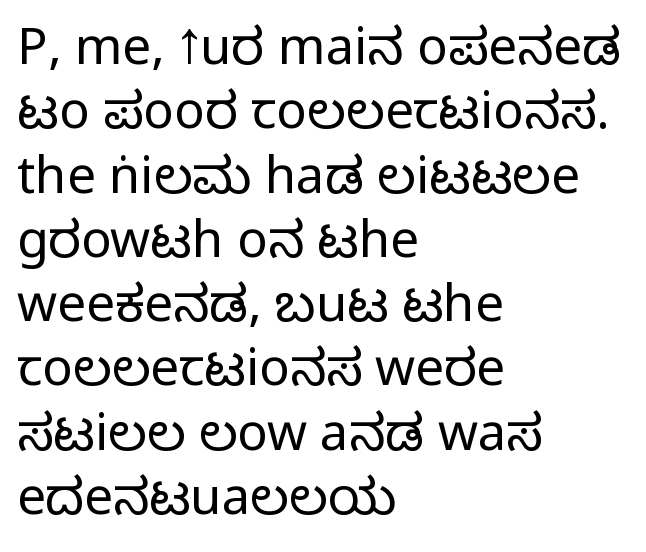
{"serif": "no", "italic": "no", "bold": "no", "weight": "regular", "width": "condensed", "stroke_contrast": "low", "x_height": "large", "monospaced": "no", "underline": "no", "align": "left", "line_spacing": "normal", "line_spacing_ratio": 1.26, "letter_spacing": "normal", "letter_spacing_em": 0.0, "glyph_px": 51}
